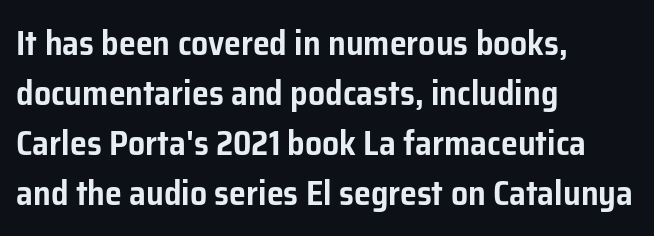
Q: Is the text italic (slanted)? A: No, it is upright.
Q: Is the typeface a serif or a sans-serif typeface? A: Sans-serif.
Q: Is the text underlined? A: No.
Q: How is the paragraph aligned? A: Left-aligned.
Q: Is the spacing between letters normal or unusually wide? A: Normal.
Q: Is the spacing between lines tight, normal or loose? A: Normal.
Q: Width (condensed, normal, or wide)? A: Normal.
Q: Stroke contrast? A: Low.
Q: x-height? A: Medium.
Q: Monospaced? A: No.
